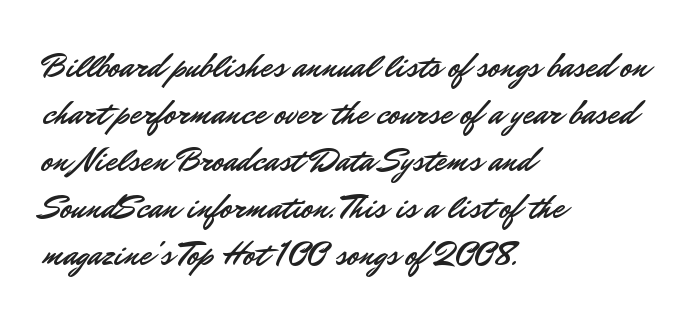
Q: Is the text italic (slanted)? A: Yes.
Q: Is the typeface a serif or a sans-serif typeface? A: Sans-serif.
Q: Is the text underlined? A: No.
Q: How is the paragraph aligned? A: Left-aligned.
Q: Is the spacing between letters normal or unusually wide? A: Normal.
Q: Is the spacing between lines tight, normal or loose? A: Normal.
Q: Width (condensed, normal, or wide)? A: Normal.
Q: Stroke contrast? A: Low.
Q: x-height? A: Small.
Q: Monospaced? A: No.
